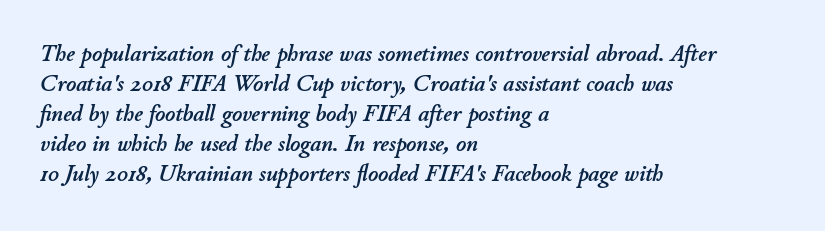
The image shows 24 px text type, italic (leaning right); set left-aligned, normal line spacing (1.25x), normal letter spacing, not underlined.
